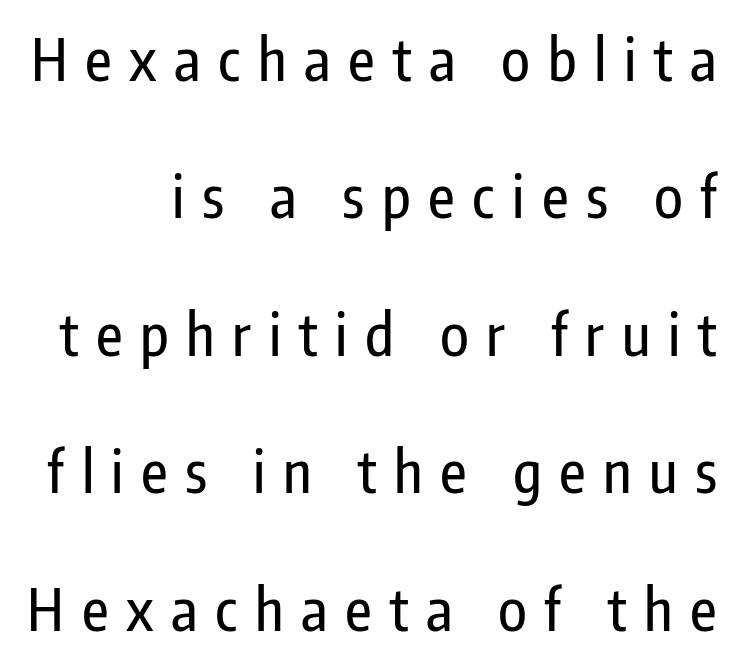
Q: Is the text italic (slanted)? A: No, it is upright.
Q: Is the typeface a serif or a sans-serif typeface? A: Sans-serif.
Q: Is the text underlined? A: No.
Q: Is the spacing between letters normal or unusually wide? A: Unusually wide.
Q: Is the spacing between lines tight, normal or loose? A: Loose.
Q: Width (condensed, normal, or wide)? A: Condensed.
Q: Stroke contrast? A: Low.
Q: x-height? A: Medium.
Q: Monospaced? A: No.
